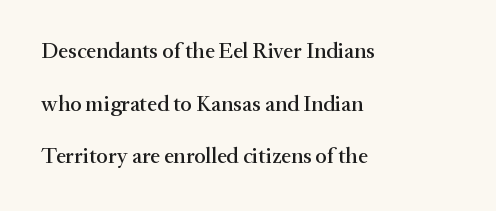
{"italic": "no", "underline": "no", "align": "left", "line_spacing": "loose", "line_spacing_ratio": 2.39, "letter_spacing": "normal", "letter_spacing_em": 0.0, "glyph_px": 22}
